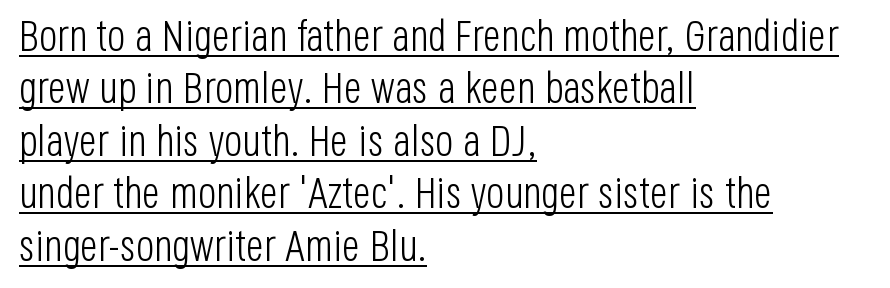
The image shows 43 px light, condensed sans-serif type, upright; set left-aligned, line spacing 1.22x, normal letter spacing, underlined; low stroke contrast and a large x-height.
